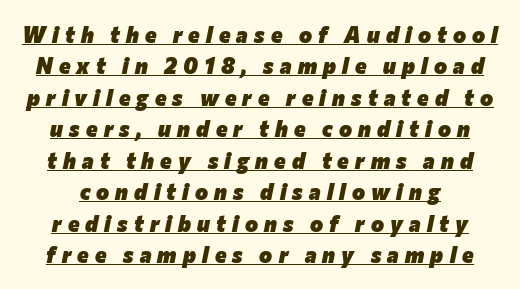
Q: Is the text bold? A: Yes.
Q: Is the text italic (slanted)? A: Yes, it leans right by about 12 degrees.
Q: Is the text underlined? A: Yes.
Q: Is the spacing between letters normal or unusually wide? A: Unusually wide.
Q: Is the spacing between lines tight, normal or loose? A: Normal.
